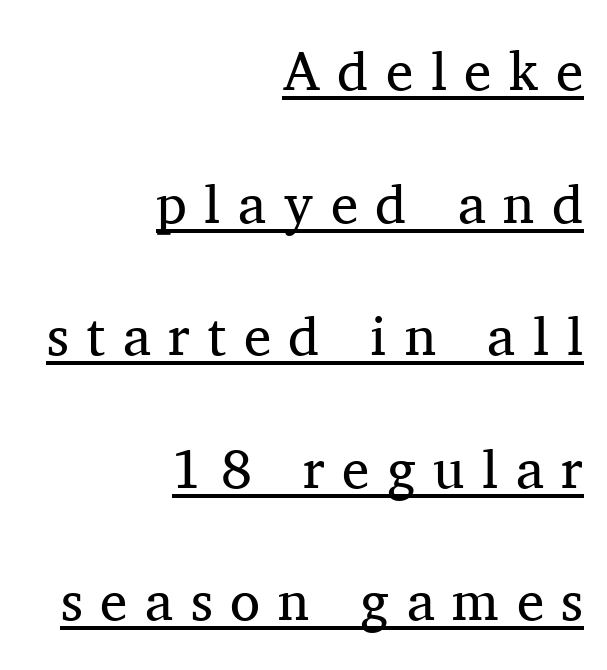
{"serif": "yes", "italic": "no", "bold": "no", "weight": "regular", "width": "normal", "stroke_contrast": "medium", "x_height": "medium", "monospaced": "no", "underline": "yes", "align": "right", "line_spacing": "loose", "line_spacing_ratio": 2.41, "letter_spacing": "wide", "letter_spacing_em": 0.32, "glyph_px": 55}
